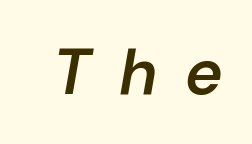
You can tell it's italic because the verticals aren't actually vertical. Tracking here is generous; glyphs stand well apart from one another. Honestly, there is no underline to notice here at all. Think of a printed novel: that variable character pitch is what you see here.
